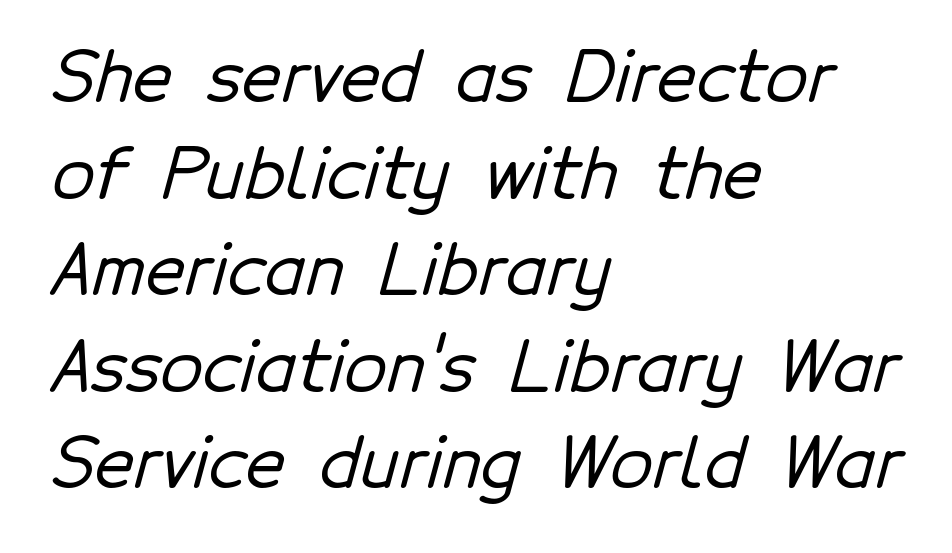
These lines are rendered in a variable-pitch font. How would I describe the line gaps? Plain and ordinary. Honestly, there is no underline to notice here at all. The passage is arranged the way most books set body copy — flush left. There is no visible air inserted between adjacent glyphs.
